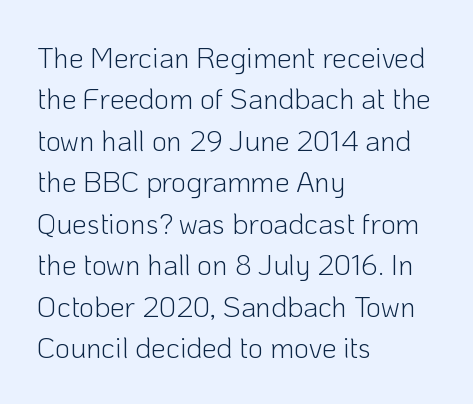
On a weight scale, this lands at 450 or below. The rendering uses natural spacing where letterforms have individual widths. Standard letterfit; no display-style spreading of the glyphs. Quick note: underline off. Tall strokes in this sample are plumb rather than angled.
